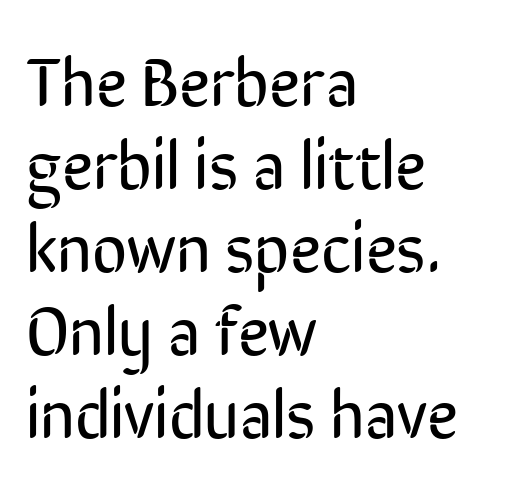
Q: Is the text bold? A: No.
Q: Is the text italic (slanted)? A: No, it is upright.
Q: Is the typeface a serif or a sans-serif typeface? A: Sans-serif.
Q: Is the text underlined? A: No.
Q: How is the paragraph aligned? A: Left-aligned.
Q: Is the spacing between letters normal or unusually wide? A: Normal.
Q: Width (condensed, normal, or wide)? A: Condensed.
Q: Stroke contrast? A: Low.
Q: x-height? A: Medium.
Q: Monospaced? A: No.
